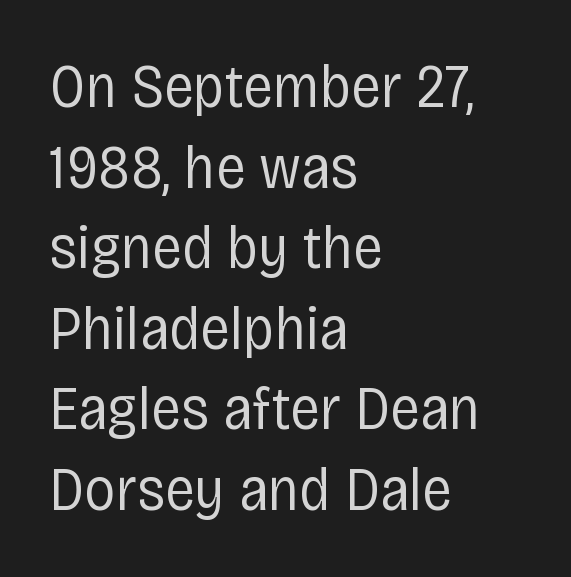
Q: Is the text bold? A: No.
Q: Is the text italic (slanted)? A: No, it is upright.
Q: Is the typeface a serif or a sans-serif typeface? A: Sans-serif.
Q: Is the text underlined? A: No.
Q: How is the paragraph aligned? A: Left-aligned.
Q: Is the spacing between letters normal or unusually wide? A: Normal.
Q: Is the spacing between lines tight, normal or loose? A: Normal.
Q: Width (condensed, normal, or wide)? A: Condensed.
Q: Stroke contrast? A: Low.
Q: x-height? A: Large.
Q: Monospaced? A: No.
